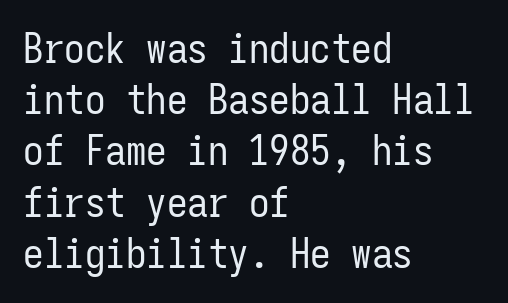
The image shows 41 px regular-weight, condensed sans-serif type, upright, monospaced; set left-aligned, normal line spacing (1.25x), normal letter spacing, not underlined; low stroke contrast and a medium x-height.
